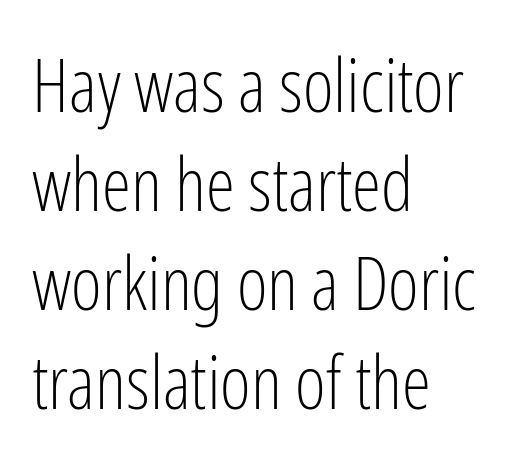
Q: Is the text bold? A: No.
Q: Is the text italic (slanted)? A: No, it is upright.
Q: Is the typeface a serif or a sans-serif typeface? A: Sans-serif.
Q: Is the text underlined? A: No.
Q: How is the paragraph aligned? A: Left-aligned.
Q: Is the spacing between letters normal or unusually wide? A: Normal.
Q: Is the spacing between lines tight, normal or loose? A: Normal.
Q: Width (condensed, normal, or wide)? A: Condensed.
Q: Stroke contrast? A: Low.
Q: x-height? A: Medium.
Q: Monospaced? A: No.
